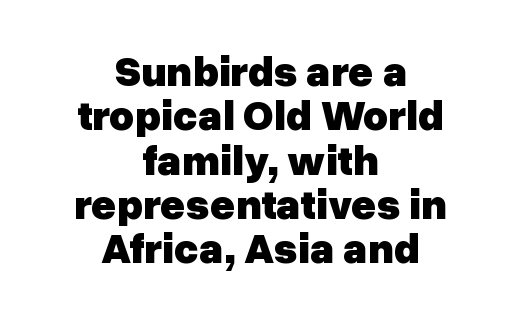
The image shows 43 px heavy sans-serif type, upright; set centered, tight line spacing (1.03x), normal letter spacing, not underlined; low stroke contrast and a medium x-height.
